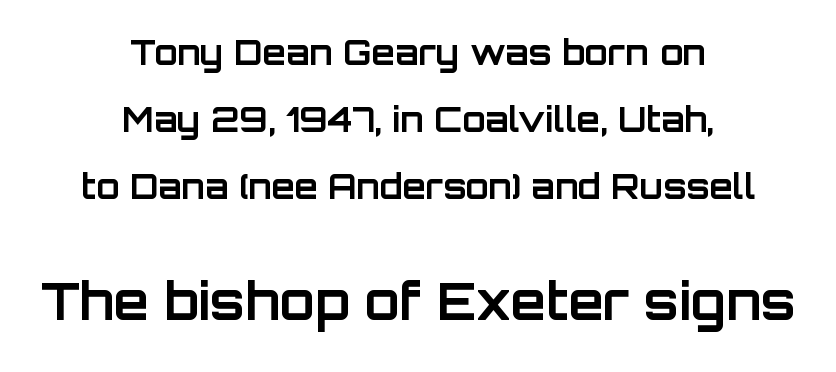
{"serif": "no", "italic": "no", "bold": "yes", "weight": "bold", "width": "normal", "stroke_contrast": "low", "x_height": "large", "monospaced": "no", "underline": "no", "align": "center", "line_spacing": "loose", "line_spacing_ratio": 1.97, "letter_spacing": "normal", "letter_spacing_em": 0.0, "larger_block": "second", "size_ratio": 1.5, "glyph_px": 51}
